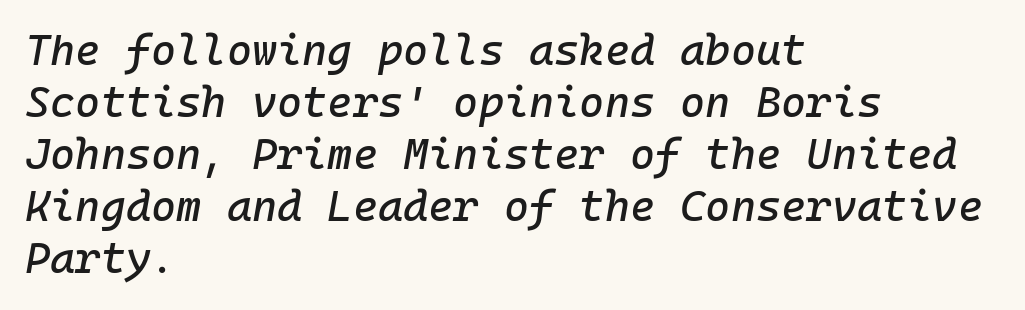
Q: Is the text italic (slanted)? A: Yes, it leans right by about 10 degrees.
Q: Is the text underlined? A: No.
Q: How is the paragraph aligned? A: Left-aligned.
Q: Is the spacing between letters normal or unusually wide? A: Normal.
Q: Width (condensed, normal, or wide)? A: Normal.
Q: Stroke contrast? A: Low.
Q: x-height? A: Medium.
Q: Monospaced? A: Yes.
